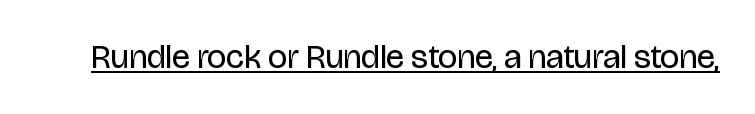
The image shows 34 px regular-weight, condensed sans-serif type, upright; set normal letter spacing, underlined; low stroke contrast and a large x-height.
